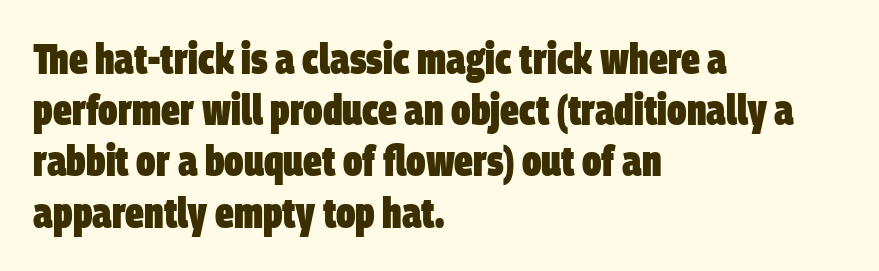
The image shows 42 px heavy, condensed sans-serif type; set left-aligned, line spacing 1.22x, normal letter spacing, not underlined; low stroke contrast and a large x-height.
